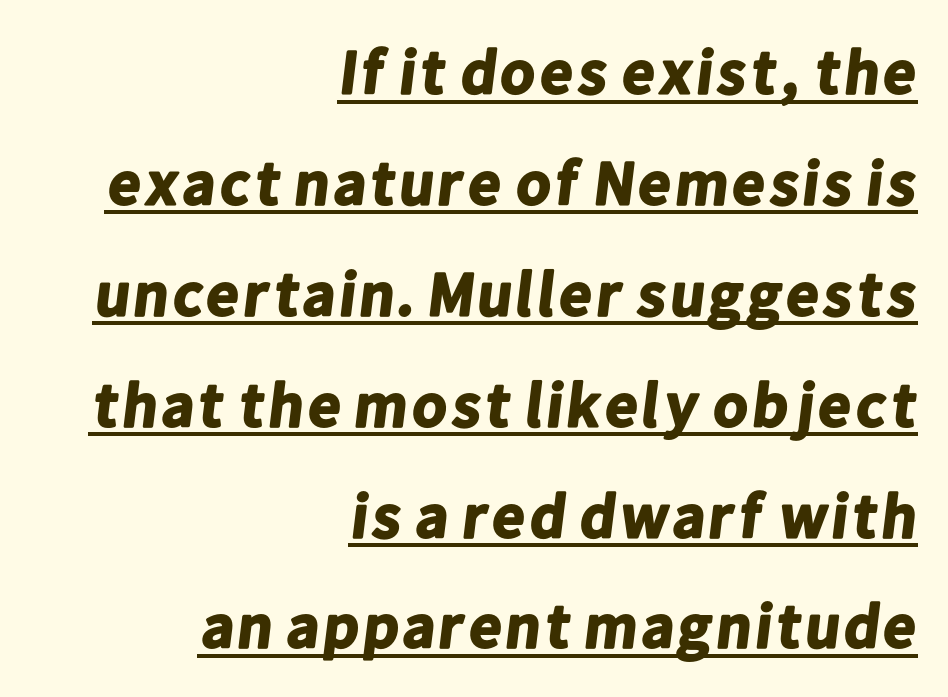
Q: Is the text bold? A: Yes.
Q: Is the typeface a serif or a sans-serif typeface? A: Sans-serif.
Q: Is the text underlined? A: Yes.
Q: How is the paragraph aligned? A: Right-aligned.
Q: Is the spacing between letters normal or unusually wide? A: Normal.
Q: Width (condensed, normal, or wide)? A: Normal.
Q: Stroke contrast? A: Low.
Q: x-height? A: Medium.
Q: Monospaced? A: No.
